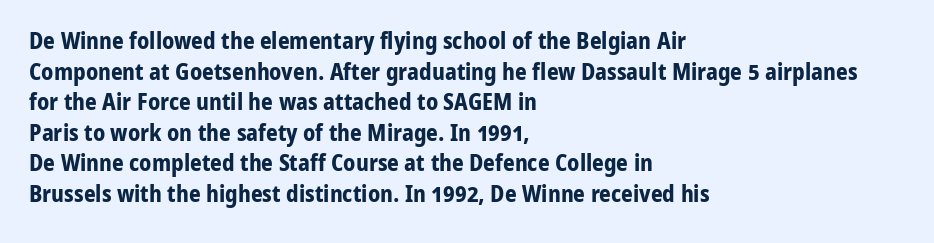
{"italic": "no", "bold": "yes", "underline": "no", "align": "left", "line_spacing": "normal", "line_spacing_ratio": 1.33, "letter_spacing": "normal", "letter_spacing_em": 0.0, "glyph_px": 23}
